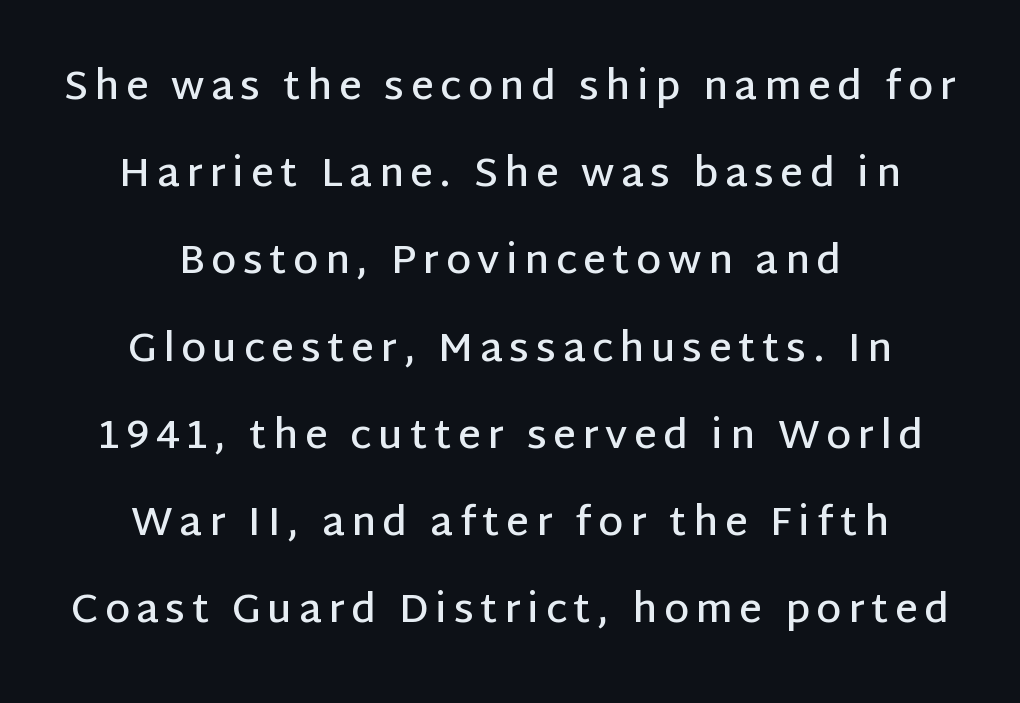
The image shows 40 px semibold sans-serif type, upright; set centered, loose line spacing (2.18x), not underlined; low stroke contrast and a large x-height.
